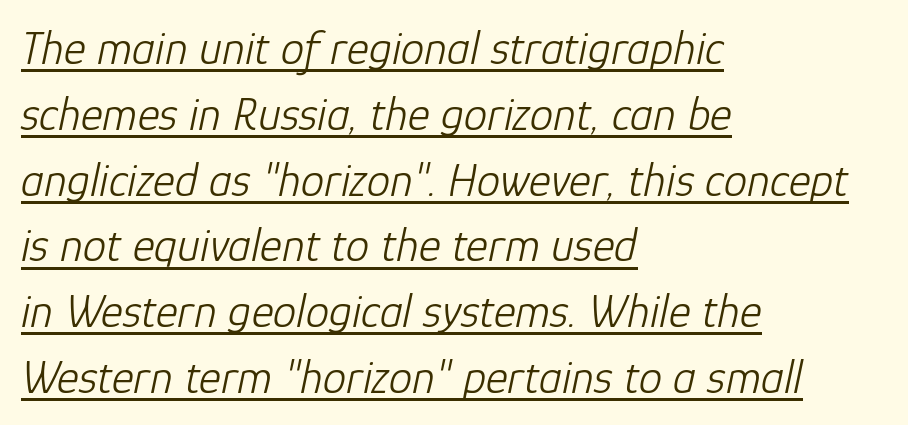
The image shows 47 px light type, italic (leaning right); set left-aligned, normal line spacing (1.4x), normal letter spacing, underlined; low stroke contrast and a medium x-height.
